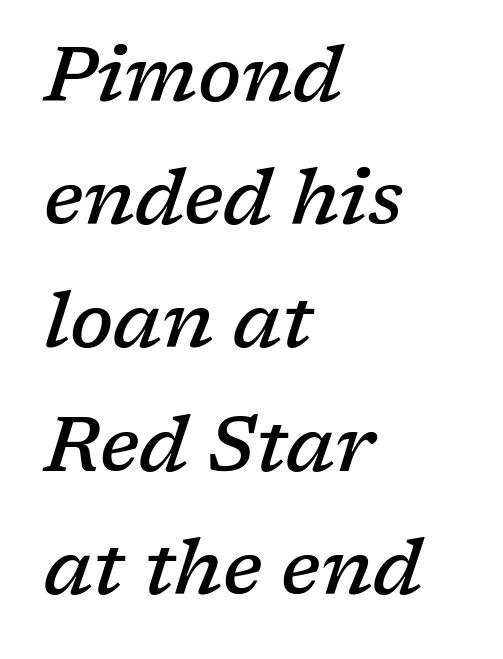
These lines sit exactly where default settings would place them. The glyphs are unaccompanied by any horizontal stroke below them. Emphasis by weight is partial: semibold. Typeset ragged right — the left edge is the straight one. A typesetter would call this proportional, since set widths differ per character. Does extra space separate the letters? No, they use regular spacing.
